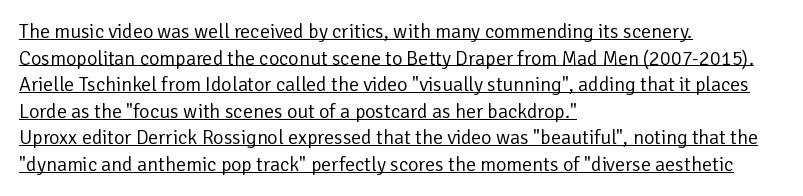
{"italic": "no", "bold": "no", "underline": "yes", "align": "left", "line_spacing": "normal", "line_spacing_ratio": 1.33, "letter_spacing": "normal", "letter_spacing_em": 0.0, "glyph_px": 20}
